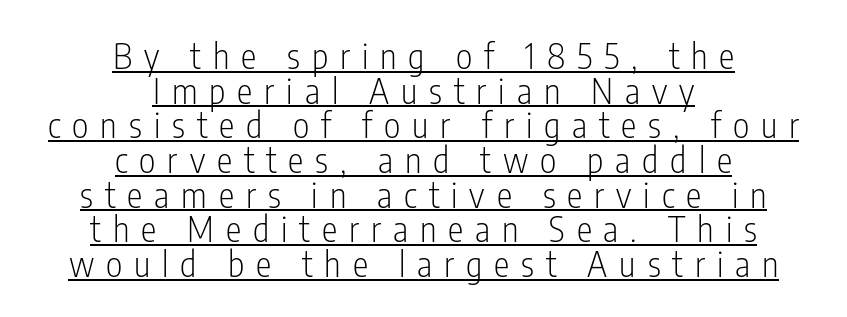
The image shows 35 px light, condensed sans-serif type, upright; set centered, tight line spacing (0.99x), unusually wide letter spacing (+0.34 em), underlined; low stroke contrast and a medium x-height.
